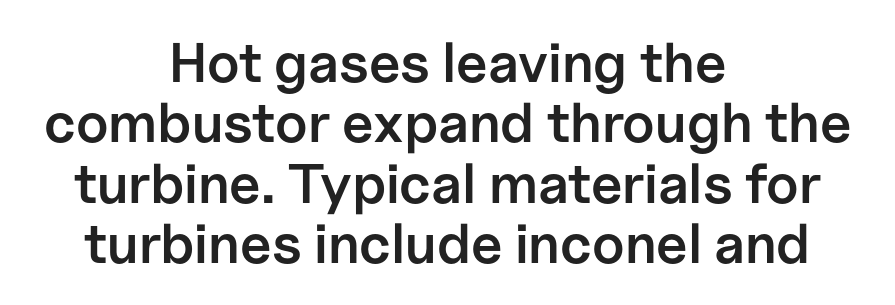
Q: Is the text bold? A: Semi-bold.
Q: Is the text italic (slanted)? A: No, it is upright.
Q: Is the typeface a serif or a sans-serif typeface? A: Sans-serif.
Q: Is the text underlined? A: No.
Q: How is the paragraph aligned? A: Centered.
Q: Is the spacing between letters normal or unusually wide? A: Normal.
Q: Is the spacing between lines tight, normal or loose? A: Tight.
Q: Width (condensed, normal, or wide)? A: Normal.
Q: Stroke contrast? A: Low.
Q: x-height? A: Medium.
Q: Monospaced? A: No.
